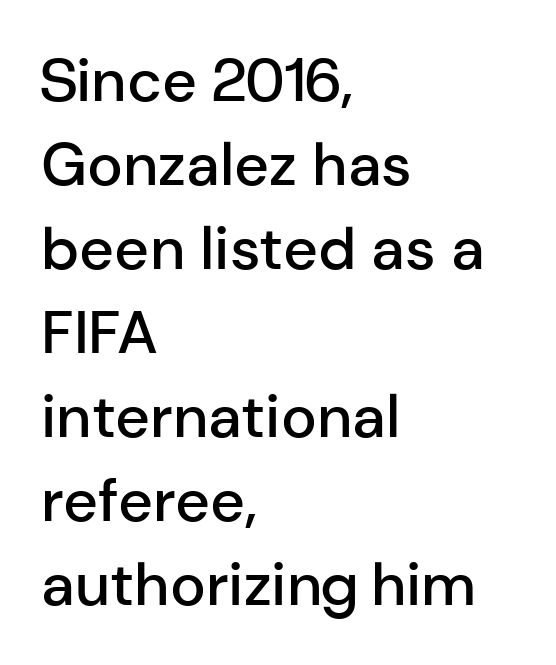
Rows of type keep a routine distance in the vertical direction. A roman cut, with each character standing at attention. There is no visible air inserted between adjacent glyphs. Classification — sans serif. You could not count columns in this text — the font is proportionally spaced.
